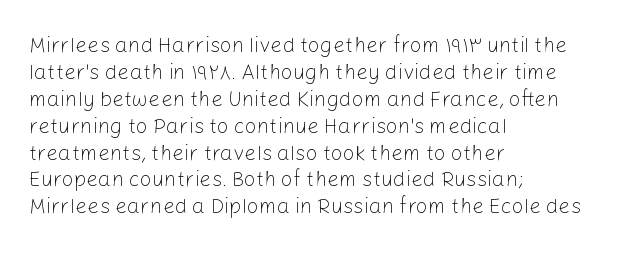
{"italic": "no", "bold": "no", "underline": "no", "align": "left", "line_spacing": "normal", "line_spacing_ratio": 1.28, "letter_spacing": "normal", "letter_spacing_em": 0.0, "glyph_px": 21}
